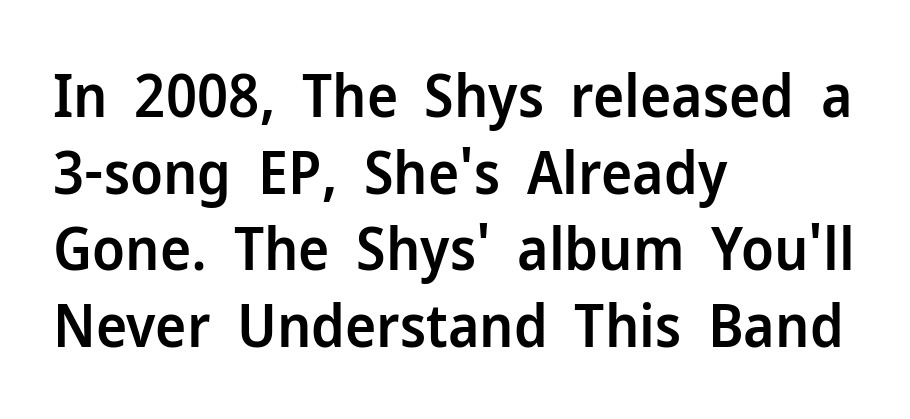
{"serif": "no", "italic": "no", "bold": "semi", "weight": "semibold", "width": "normal", "stroke_contrast": "low", "x_height": "medium", "monospaced": "no", "underline": "no", "align": "left", "line_spacing": "normal", "line_spacing_ratio": 1.3, "letter_spacing": "normal", "letter_spacing_em": 0.0, "glyph_px": 59}
